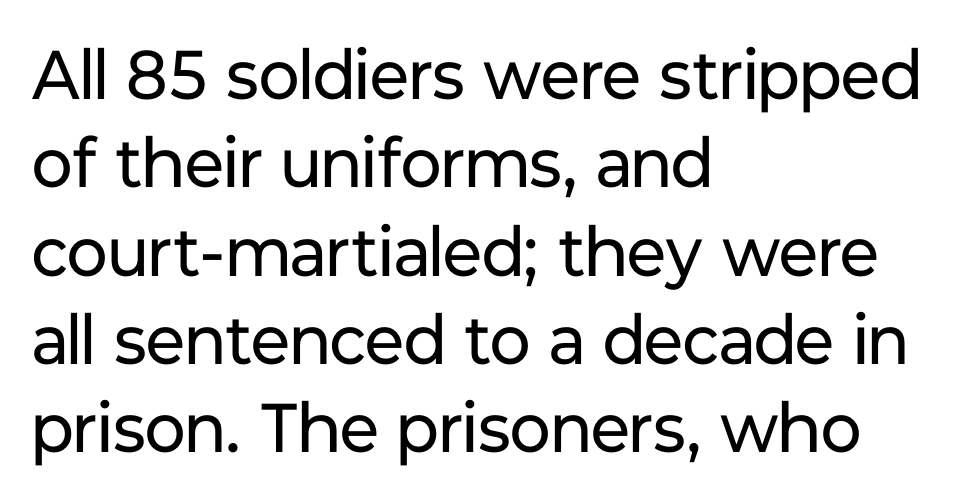
{"serif": "no", "italic": "no", "bold": "no", "weight": "regular", "width": "normal", "stroke_contrast": "low", "x_height": "medium", "monospaced": "no", "underline": "no", "align": "left", "line_spacing": "normal", "line_spacing_ratio": 1.28, "letter_spacing": "normal", "letter_spacing_em": 0.0, "glyph_px": 69}
